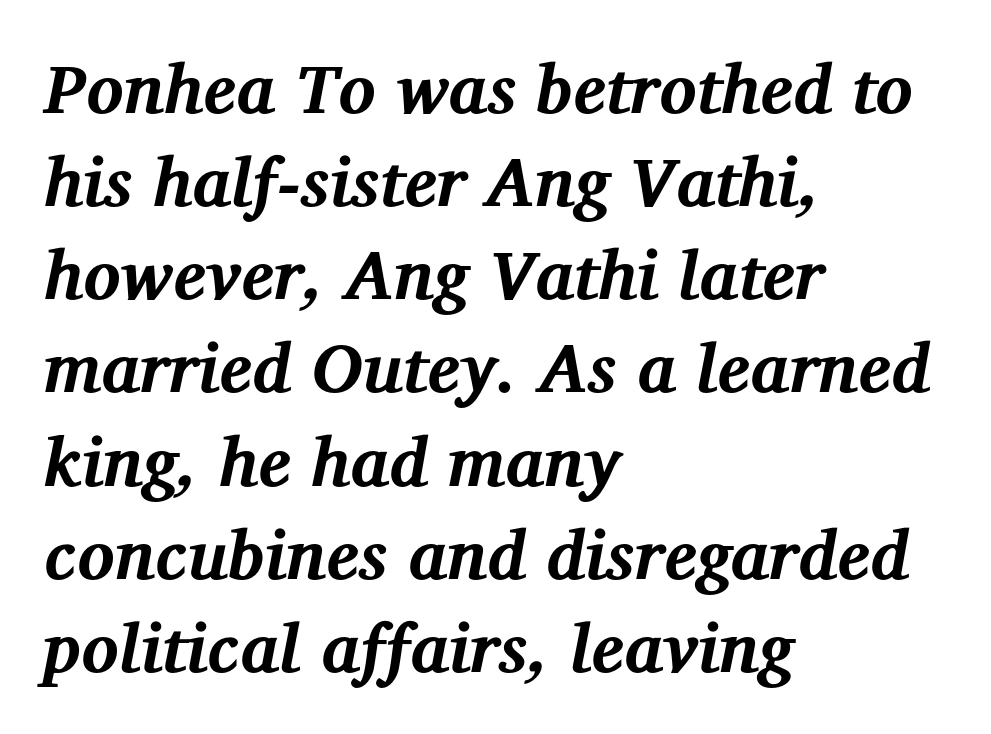
{"serif": "yes", "italic": "yes", "lean": "right", "slant_degrees": 12, "bold": "yes", "weight": "bold", "width": "normal", "stroke_contrast": "medium", "x_height": "medium", "monospaced": "no", "underline": "no", "align": "left", "line_spacing": "normal", "line_spacing_ratio": 1.35, "letter_spacing": "normal", "letter_spacing_em": 0.0, "glyph_px": 69}
